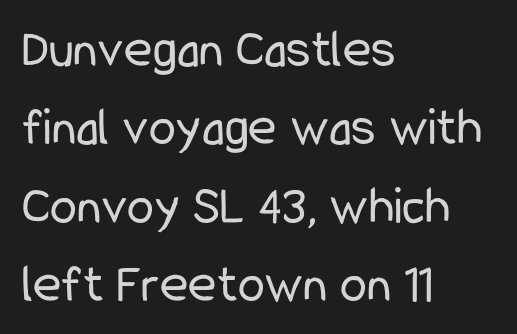
{"serif": "no", "italic": "no", "bold": "no", "weight": "regular", "width": "condensed", "stroke_contrast": "low", "x_height": "medium", "monospaced": "no", "underline": "no", "align": "left", "line_spacing": "normal", "line_spacing_ratio": 1.45, "letter_spacing": "normal", "letter_spacing_em": 0.0, "glyph_px": 54}
